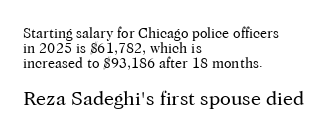
The compositor pushed each line to the left boundary. This is roman type, the default non-slanted kind. Letter spacing: default. Two sizes are in play, and the larger belongs to the second block. Descender tails drop into unmarked territory.
